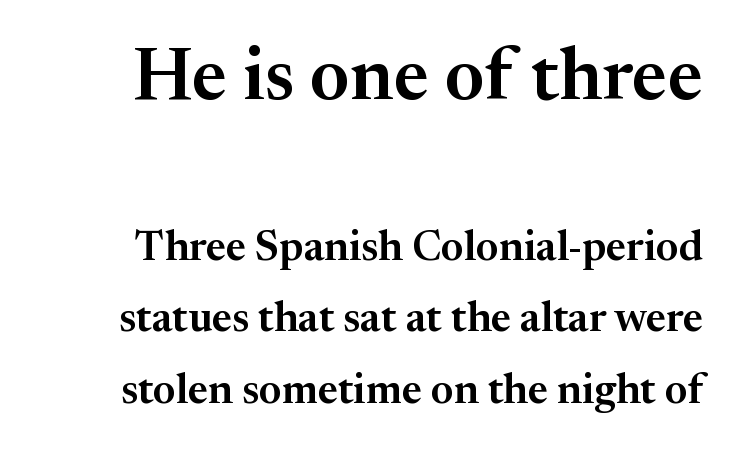
The image shows 74 px serif type, upright; set normal line spacing (1.7x), normal letter spacing, not underlined; the first (top) block is 1.76x larger; medium stroke contrast and a medium x-height.
